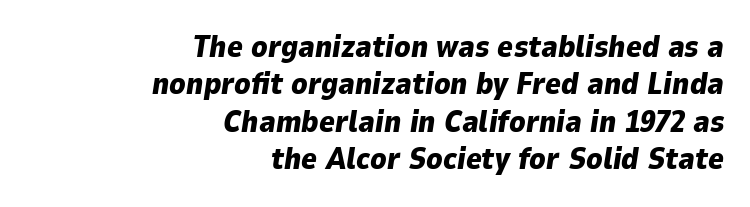
Q: Is the text bold? A: Yes.
Q: Is the text italic (slanted)? A: Yes, it leans right by about 9 degrees.
Q: Is the text underlined? A: No.
Q: How is the paragraph aligned? A: Right-aligned.
Q: Is the spacing between letters normal or unusually wide? A: Normal.
Q: Is the spacing between lines tight, normal or loose? A: Normal.
Q: Width (condensed, normal, or wide)? A: Normal.
Q: Stroke contrast? A: Low.
Q: x-height? A: Medium.
Q: Monospaced? A: No.
